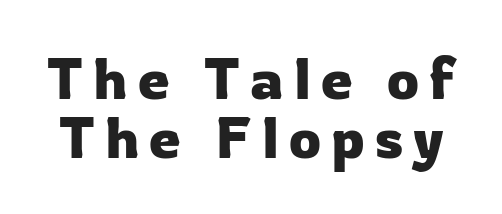
{"serif": "no", "italic": "no", "width": "normal", "stroke_contrast": "low", "x_height": "medium", "monospaced": "no", "underline": "no", "line_spacing": "tight", "line_spacing_ratio": 1.03, "glyph_px": 57}
